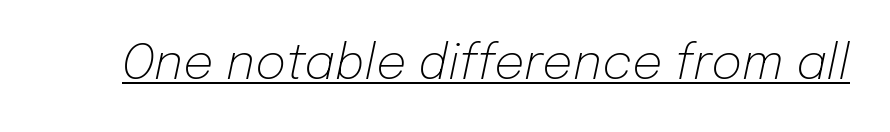
{"italic": "yes", "lean": "right", "slant_degrees": 12, "bold": "no", "weight": "light", "width": "normal", "stroke_contrast": "low", "x_height": "medium", "monospaced": "no", "underline": "yes", "letter_spacing": "normal", "letter_spacing_em": 0.0, "glyph_px": 48}
